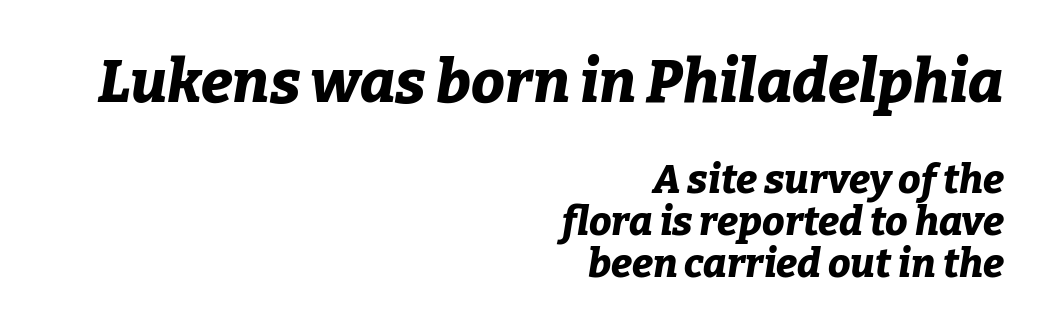
Is this a fixed-width face? No — the glyphs have proportional, varying widths. A student would notice the top passage is typeset larger than what follows. This rendering leaves character spacing at its baseline value. The font is running at its bold setting. Regarding leading, the lines here are crowded together.
